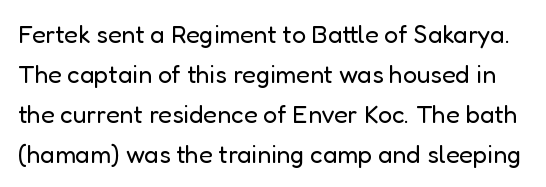
Lines of text with bare space underneath. The strokes carry an ordinary text weight at most. Students, observe: this is what conventionally led text looks like. Upright lettering throughout. Between one letter and the next there's only the usual sliver of space.
